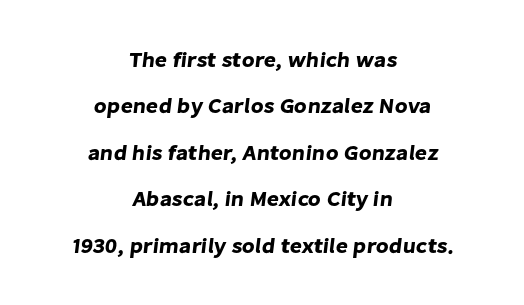
The image shows 21 px text type; set centered, loose line spacing (2.21x), normal letter spacing, not underlined.
